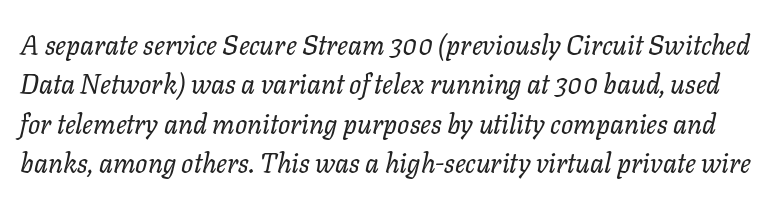
{"italic": "yes", "lean": "right", "slant_degrees": 11, "bold": "no", "underline": "no", "line_spacing": "normal", "line_spacing_ratio": 1.46, "letter_spacing": "normal", "letter_spacing_em": 0.0, "glyph_px": 27}
